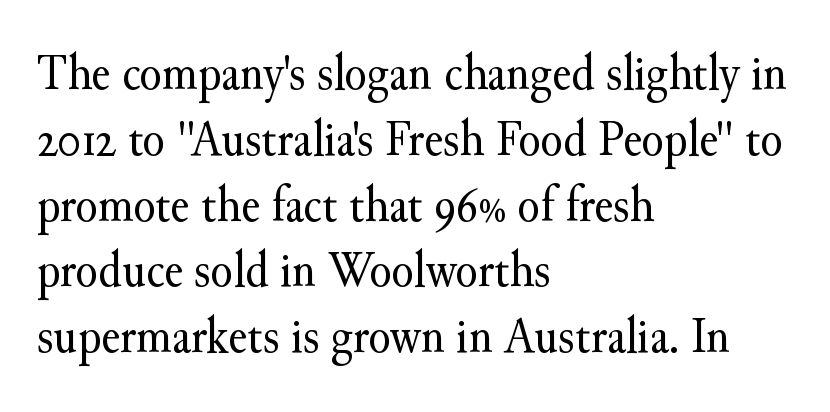
{"serif": "yes", "italic": "no", "bold": "no", "weight": "regular", "width": "normal", "stroke_contrast": "medium", "x_height": "small", "monospaced": "no", "underline": "no", "align": "left", "line_spacing": "normal", "line_spacing_ratio": 1.29, "letter_spacing": "normal", "letter_spacing_em": 0.0, "glyph_px": 51}
